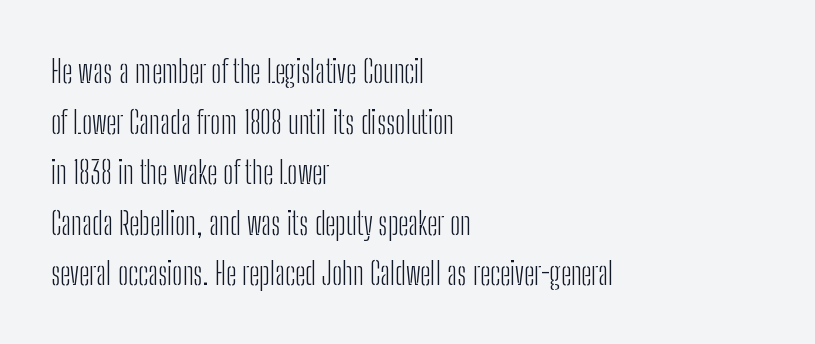
{"serif": "no", "italic": "no", "bold": "no", "weight": "light", "width": "condensed", "stroke_contrast": "low", "x_height": "medium", "monospaced": "no", "underline": "no", "align": "left", "line_spacing": "normal", "line_spacing_ratio": 1.58, "letter_spacing": "normal", "letter_spacing_em": 0.0, "glyph_px": 32}
